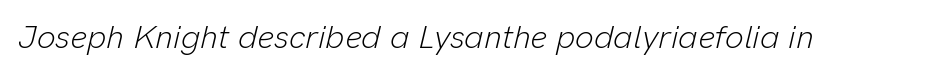
Q: Is the text bold? A: No.
Q: Is the text italic (slanted)? A: Yes, it leans right by about 13 degrees.
Q: Is the text underlined? A: No.
Q: Is the spacing between letters normal or unusually wide? A: Normal.
Q: Width (condensed, normal, or wide)? A: Normal.
Q: Stroke contrast? A: Low.
Q: x-height? A: Medium.
Q: Monospaced? A: No.
